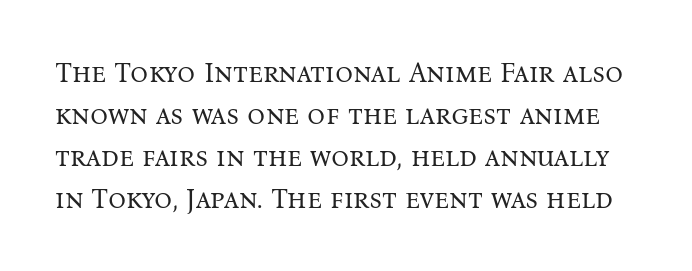
Check under the words: just untouched page. Stroke terminals: seriffed. Stem width sits at or under what a default text font uses. The axis of the letterforms is exactly vertical. This sample uses plain, unmodified letter spacing.
